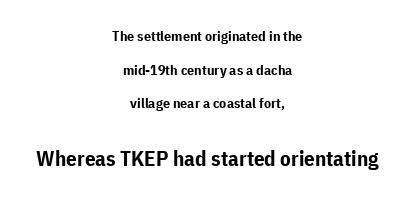
{"italic": "no", "bold": "yes", "underline": "no", "align": "center", "line_spacing": "loose", "line_spacing_ratio": 2.4, "letter_spacing": "normal", "letter_spacing_em": 0.0, "larger_block": "second", "size_ratio": 1.5, "glyph_px": 21}
